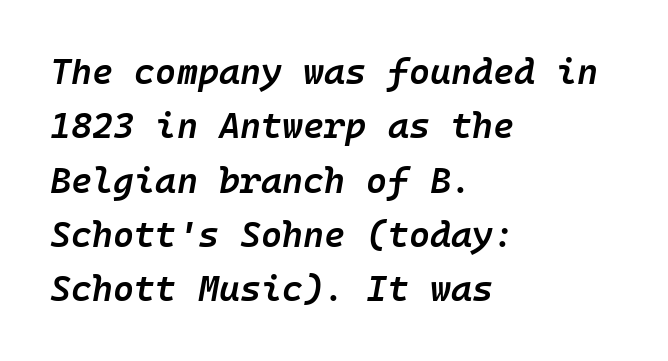
{"italic": "yes", "lean": "right", "slant_degrees": 10, "bold": "semi", "weight": "semibold", "width": "normal", "stroke_contrast": "low", "x_height": "medium", "underline": "no", "align": "left", "line_spacing": "normal", "line_spacing_ratio": 1.51, "letter_spacing": "normal", "letter_spacing_em": 0.0, "glyph_px": 36}
